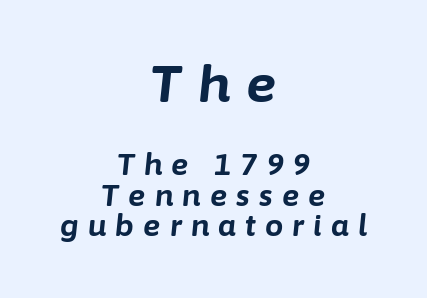
The rendering positions every line midway between the sides. The specimen reads as italic at a glance. In terms of leading, this rendering errs on the cramped side. Large over small — that's the arrangement of the two blocks here.
